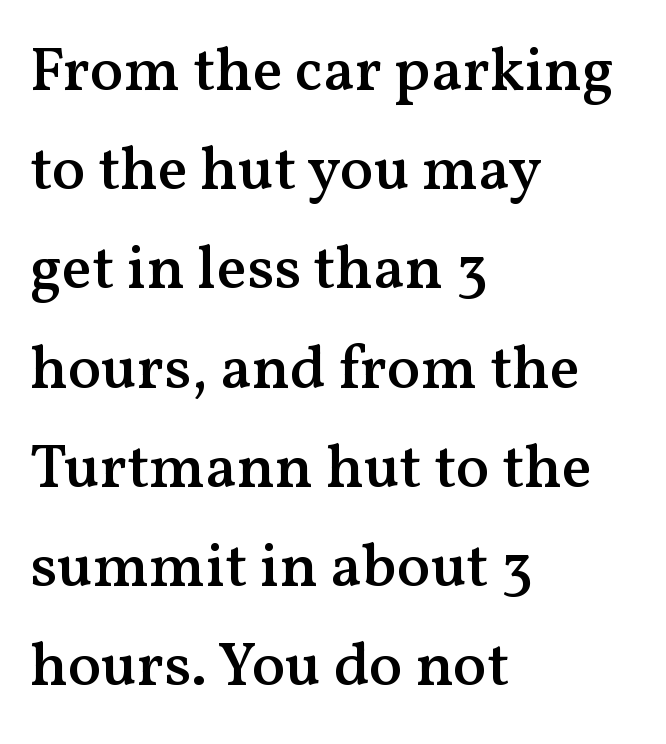
Notice the strokes are somewhat thickened but not fully heavy: this is a semibold. A clean baseline with only descenders dipping below it. Each new line begins a customary step beneath the previous one. Stroke terminals: seriffed.
